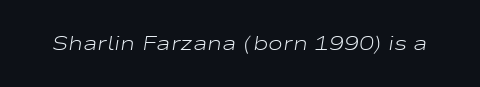
This sample uses plain, unmodified letter spacing. The text carries the slant typical of an italic or oblique font. The characters are drawn with everyday or finer stroke widths. Has an underline been added? It has not.
